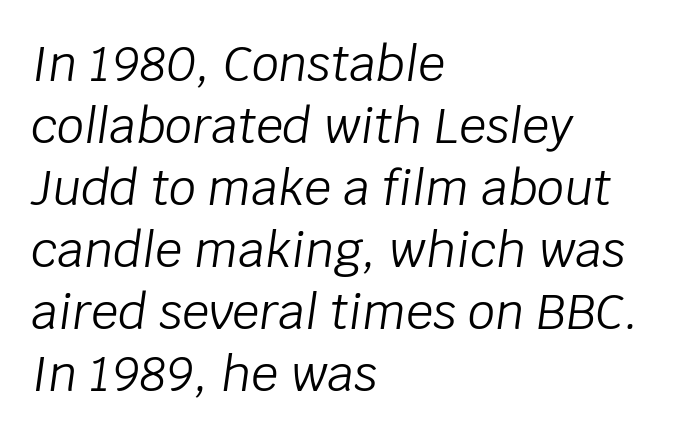
A student would call this left alignment; a typographer would say flush left, rag right. The whole block is typeset with a tilt. The line-height multiplier appears to be the usual default. Any mark beneath the type? The region is blank. Here the designer chose a conventional face with non-uniform glyph widths.
